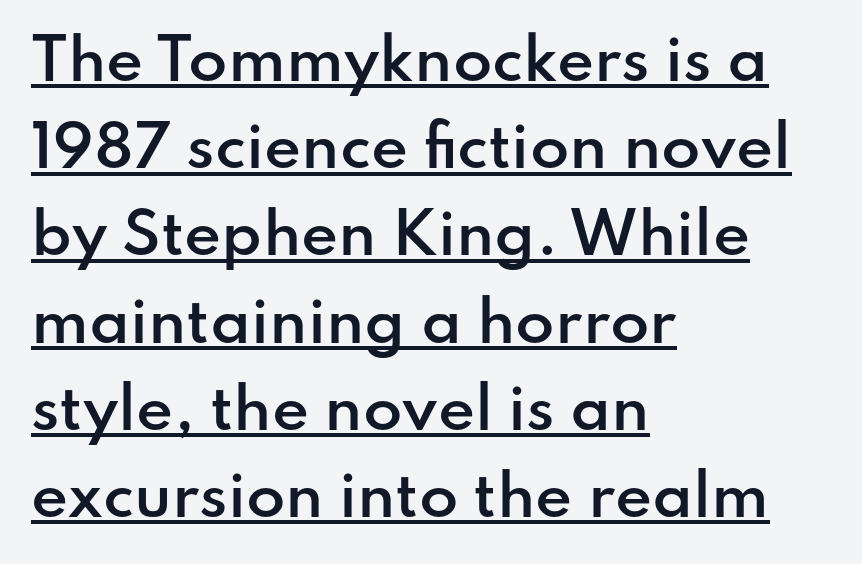
The image shows 57 px semibold sans-serif type, upright; set left-aligned, normal line spacing (1.53x), normal letter spacing, underlined; low stroke contrast and a small x-height.
